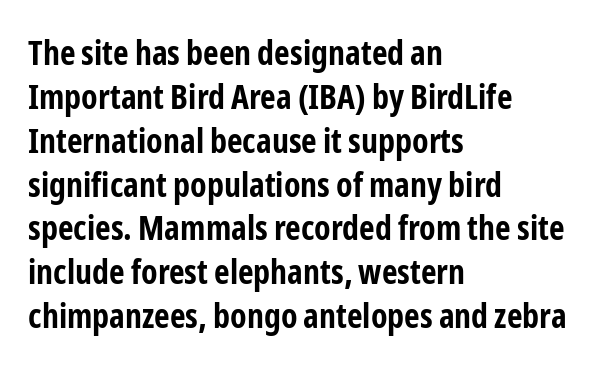
{"serif": "no", "italic": "no", "bold": "yes", "weight": "bold", "width": "condensed", "stroke_contrast": "low", "x_height": "medium", "monospaced": "no", "underline": "no", "align": "left", "line_spacing": "normal", "line_spacing_ratio": 1.29, "letter_spacing": "normal", "letter_spacing_em": 0.0, "glyph_px": 34}
